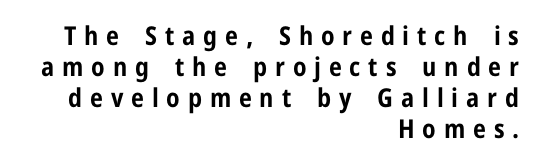
Rendered with straight, roman letterforms. The glyphs are unaccompanied by any horizontal stroke below them. Is the block centered? No — it sits flush against the right margin. Tracking value appears strongly positive — letters spread wide.
